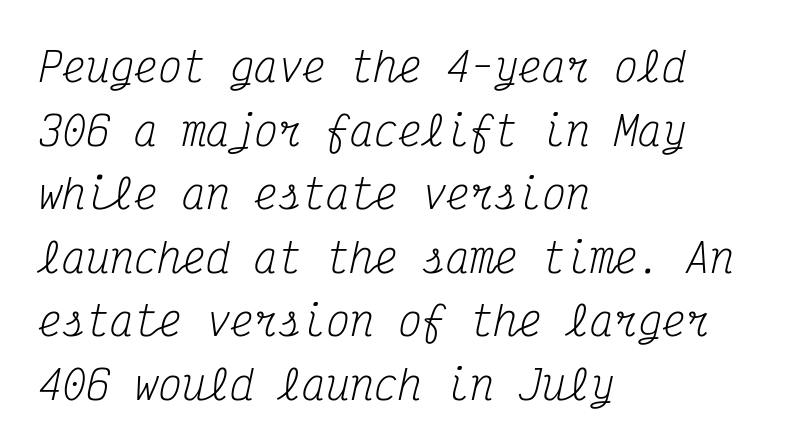
Q: Is the text bold? A: No.
Q: Is the text italic (slanted)? A: Yes, it leans right by about 12 degrees.
Q: Is the typeface a serif or a sans-serif typeface? A: Serif.
Q: Is the text underlined? A: No.
Q: How is the paragraph aligned? A: Left-aligned.
Q: Is the spacing between letters normal or unusually wide? A: Normal.
Q: Is the spacing between lines tight, normal or loose? A: Normal.
Q: Width (condensed, normal, or wide)? A: Condensed.
Q: Stroke contrast? A: Medium.
Q: x-height? A: Medium.
Q: Monospaced? A: Yes.
